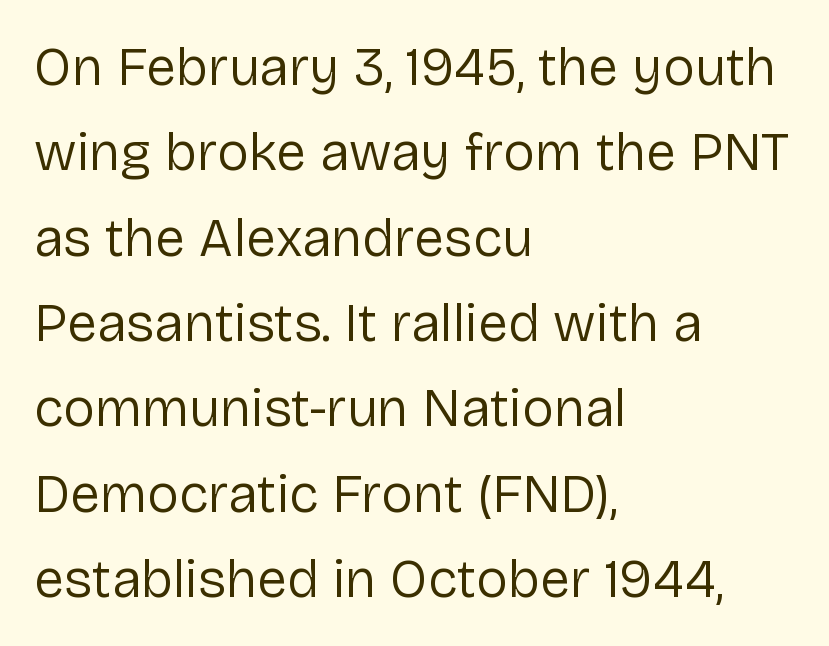
The image shows 54 px regular-weight sans-serif type, upright; set left-aligned, normal line spacing (1.58x), normal letter spacing, not underlined; low stroke contrast and a medium x-height.
